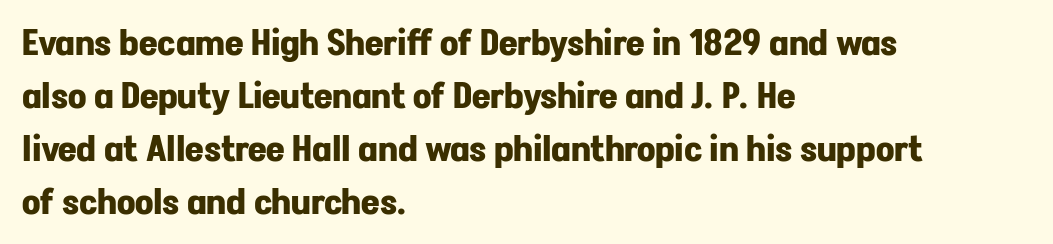
Q: Is the text bold? A: Yes.
Q: Is the text italic (slanted)? A: No, it is upright.
Q: Is the typeface a serif or a sans-serif typeface? A: Sans-serif.
Q: Is the text underlined? A: No.
Q: How is the paragraph aligned? A: Left-aligned.
Q: Is the spacing between letters normal or unusually wide? A: Normal.
Q: Is the spacing between lines tight, normal or loose? A: Normal.
Q: Width (condensed, normal, or wide)? A: Normal.
Q: Stroke contrast? A: Low.
Q: x-height? A: Medium.
Q: Monospaced? A: No.
